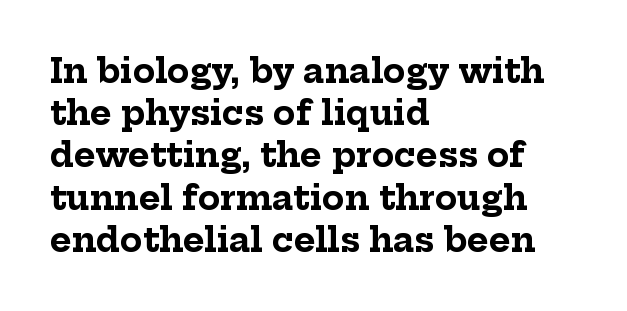
Q: Is the text bold? A: Yes.
Q: Is the text italic (slanted)? A: No, it is upright.
Q: Is the typeface a serif or a sans-serif typeface? A: Serif.
Q: Is the text underlined? A: No.
Q: How is the paragraph aligned? A: Left-aligned.
Q: Is the spacing between letters normal or unusually wide? A: Normal.
Q: Is the spacing between lines tight, normal or loose? A: Normal.
Q: Width (condensed, normal, or wide)? A: Normal.
Q: Stroke contrast? A: Low.
Q: x-height? A: Medium.
Q: Monospaced? A: No.
